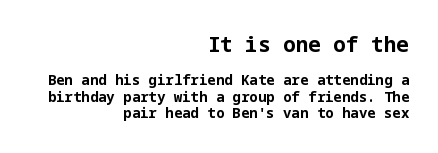
{"italic": "no", "bold": "yes", "underline": "no", "align": "right", "line_spacing_ratio": 1.17, "letter_spacing": "normal", "letter_spacing_em": 0.0, "larger_block": "first", "size_ratio": 1.5, "glyph_px": 21}
